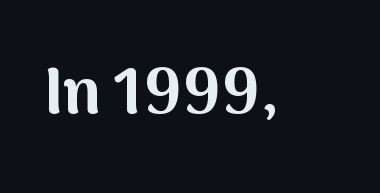
Q: Is the text bold? A: Yes.
Q: Is the text italic (slanted)? A: No, it is upright.
Q: Is the typeface a serif or a sans-serif typeface? A: Sans-serif.
Q: Is the text underlined? A: No.
Q: Is the spacing between letters normal or unusually wide? A: Normal.
Q: Width (condensed, normal, or wide)? A: Normal.
Q: Stroke contrast? A: Medium.
Q: x-height? A: Medium.
Q: Monospaced? A: No.
